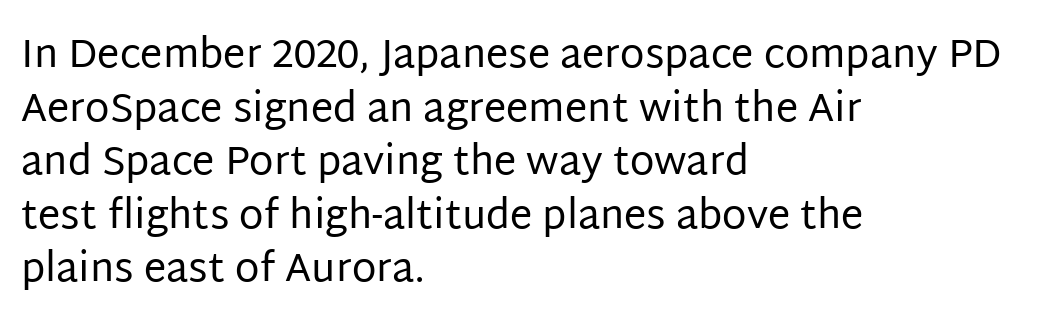
Q: Is the text bold? A: No.
Q: Is the text italic (slanted)? A: No, it is upright.
Q: Is the typeface a serif or a sans-serif typeface? A: Sans-serif.
Q: Is the text underlined? A: No.
Q: How is the paragraph aligned? A: Left-aligned.
Q: Is the spacing between letters normal or unusually wide? A: Normal.
Q: Is the spacing between lines tight, normal or loose? A: Normal.
Q: Width (condensed, normal, or wide)? A: Normal.
Q: Stroke contrast? A: Low.
Q: x-height? A: Large.
Q: Monospaced? A: No.
